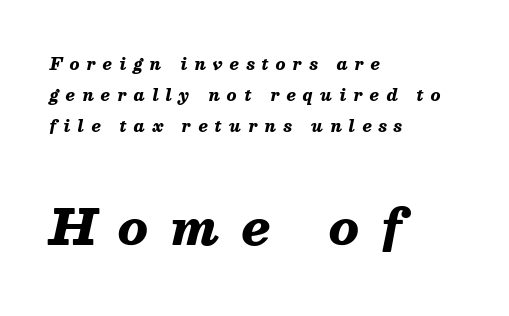
{"italic": "yes", "lean": "right", "slant_degrees": 13, "bold": "yes", "weight": "heavy", "width": "normal", "stroke_contrast": "medium", "x_height": "medium", "monospaced": "no", "underline": "no", "align": "left", "line_spacing": "loose", "line_spacing_ratio": 1.95, "letter_spacing": "wide", "letter_spacing_em": 0.45, "larger_block": "second", "size_ratio": 3.06, "glyph_px": 49}
